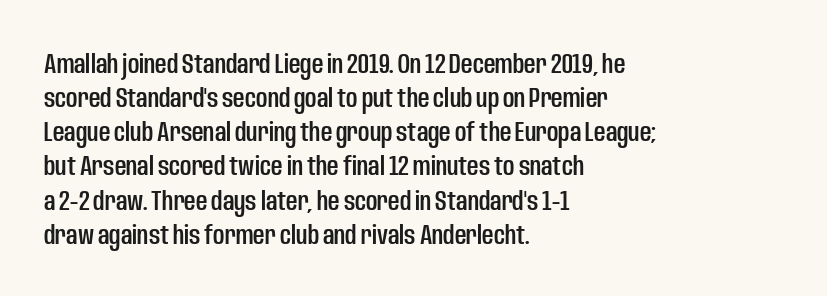
This rendering features lettering with no underline. Which margin do the lines hug? The left one — the right edge is uneven. Letter spacing: default. Posture: straight, roman, zero tilt.
